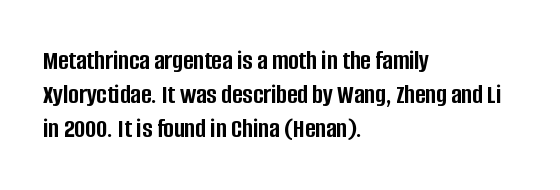
The image shows 28 px semibold, condensed sans-serif type, upright; set left-aligned, line spacing 1.22x, normal letter spacing, not underlined; low stroke contrast and a large x-height.
